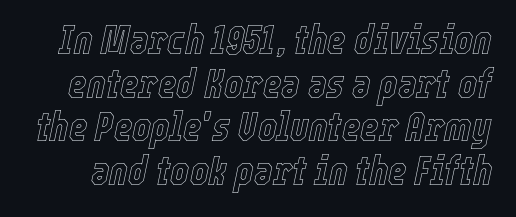
The image shows 40 px condensed type, italic (leaning right); set tight line spacing (1.09x), normal letter spacing, not underlined; a medium x-height.
